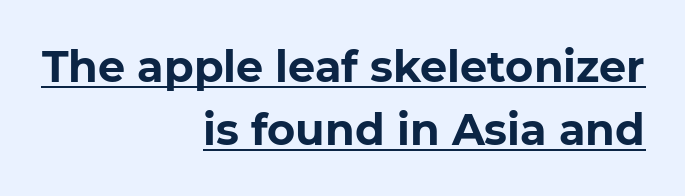
The image shows 43 px bold sans-serif type, upright; set right-aligned, normal line spacing (1.46x), normal letter spacing, underlined; low stroke contrast and a medium x-height.
